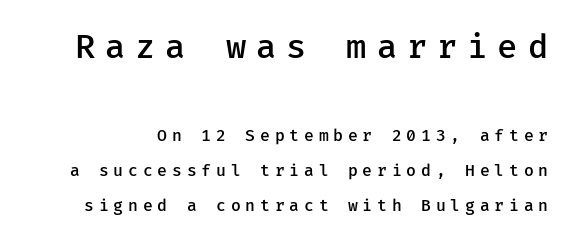
The image shows 33 px semibold sans-serif type, upright; set loose line spacing (2.19x), unusually wide letter spacing (+0.3 em), not underlined; the first (top) block is 2.06x larger; low stroke contrast and a medium x-height.
